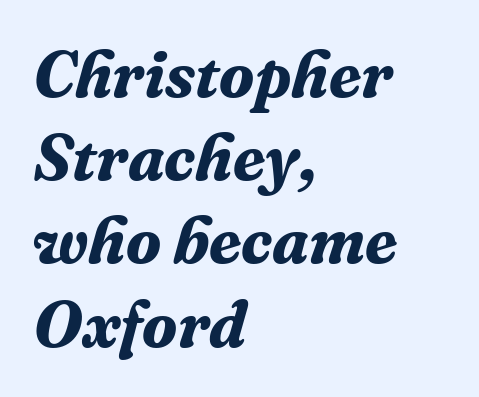
{"serif": "yes", "italic": "yes", "lean": "right", "slant_degrees": 16, "bold": "yes", "weight": "bold", "width": "normal", "stroke_contrast": "medium", "x_height": "medium", "monospaced": "no", "underline": "no", "align": "left", "line_spacing": "normal", "line_spacing_ratio": 1.28, "letter_spacing": "normal", "letter_spacing_em": 0.0, "glyph_px": 65}
